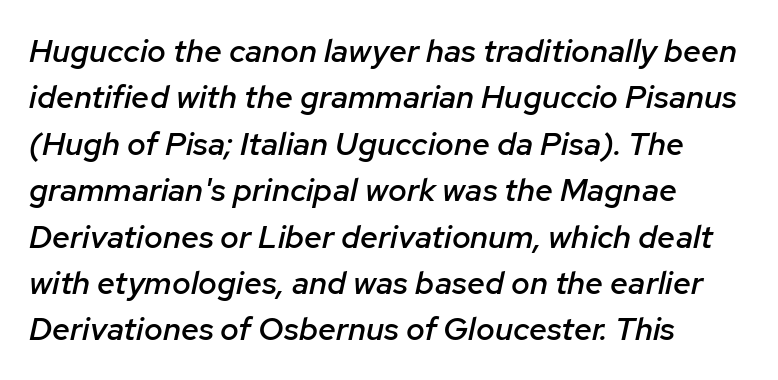
Is this a fixed-width face? No — the glyphs have proportional, varying widths. Compared with typical paragraphs, the rows here are spaced about the same. On the weight axis this lands at semibold, roughly 600. A classic flush-left, rag-right setting is used for this passage. The typography opts for an oblique posture over an upright one. Look at the tracking — it's just the regular setting, nothing added.
